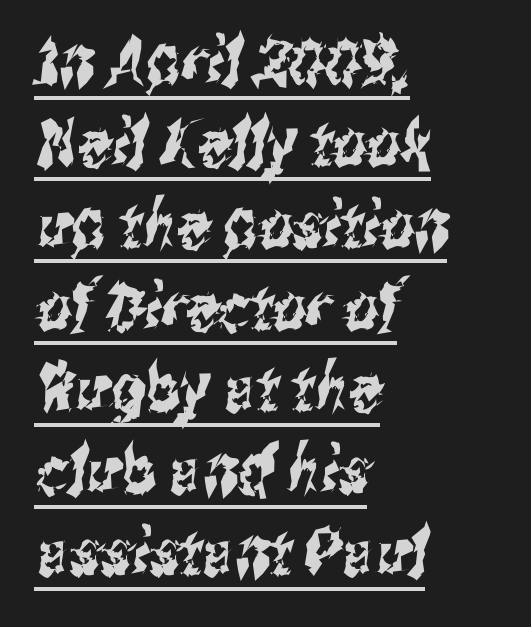
The image shows 66 px condensed sans-serif type; set left-aligned, line spacing 1.24x, normal letter spacing, underlined; medium stroke contrast and a medium x-height.
